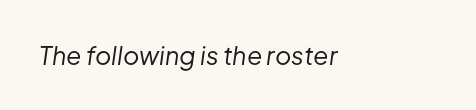
The image shows 25 px text type, italic (leaning right); set left-aligned, normal letter spacing, not underlined.
